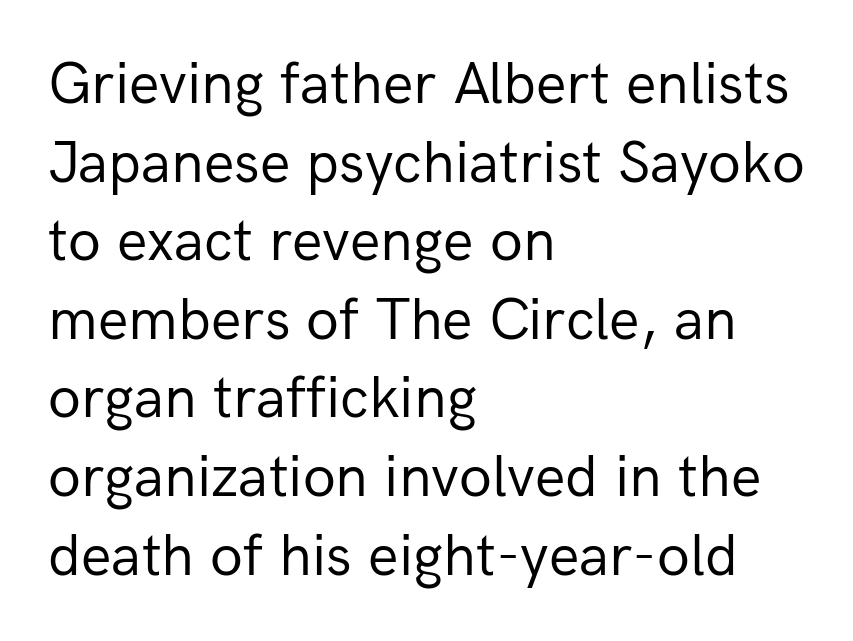
{"serif": "no", "italic": "no", "bold": "no", "weight": "regular", "width": "normal", "stroke_contrast": "low", "x_height": "medium", "monospaced": "no", "underline": "no", "align": "left", "line_spacing": "normal", "line_spacing_ratio": 1.31, "letter_spacing": "normal", "letter_spacing_em": 0.0, "glyph_px": 60}
